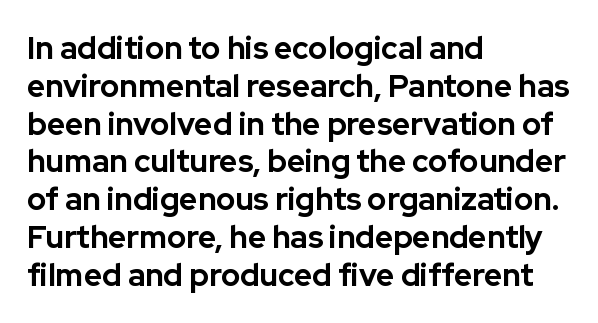
Q: Is the text bold? A: Yes.
Q: Is the text italic (slanted)? A: No, it is upright.
Q: Is the typeface a serif or a sans-serif typeface? A: Sans-serif.
Q: Is the text underlined? A: No.
Q: How is the paragraph aligned? A: Left-aligned.
Q: Is the spacing between letters normal or unusually wide? A: Normal.
Q: Width (condensed, normal, or wide)? A: Normal.
Q: Stroke contrast? A: Low.
Q: x-height? A: Medium.
Q: Monospaced? A: No.
